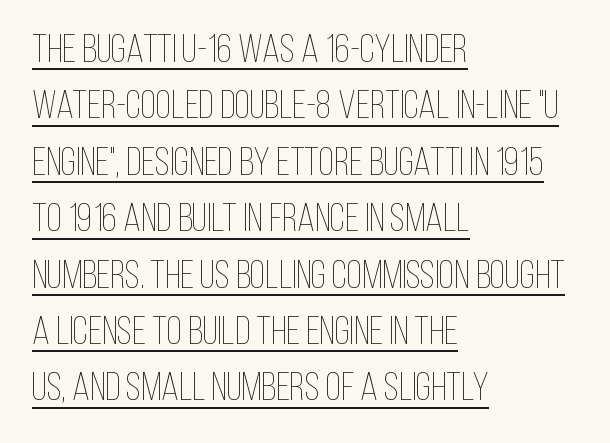
Q: Is the text bold? A: No.
Q: Is the text italic (slanted)? A: No, it is upright.
Q: Is the text underlined? A: Yes.
Q: How is the paragraph aligned? A: Left-aligned.
Q: Is the spacing between letters normal or unusually wide? A: Normal.
Q: Is the spacing between lines tight, normal or loose? A: Normal.
Q: Width (condensed, normal, or wide)? A: Condensed.
Q: Stroke contrast? A: Low.
Q: x-height? A: Large.
Q: Monospaced? A: No.
